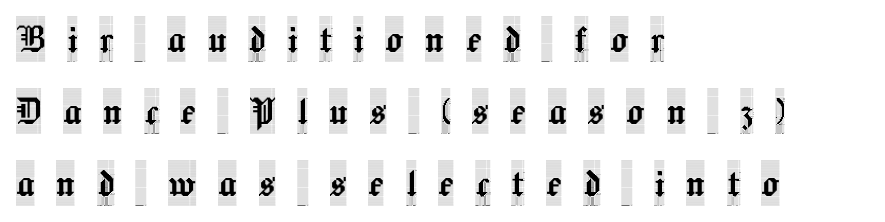
The image shows 45 px condensed serif type, upright; set left-aligned, normal line spacing (1.6x), unusually wide letter spacing (+0.48 em), not underlined; a large x-height.
